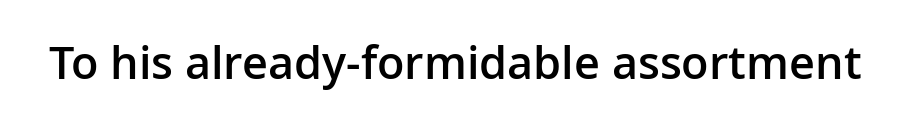
The type is set solid horizontally, with unmodified tracking. Each letter keeps its own natural width here, so spacing adapts to shape. Nope, not italic — everything's standing straight. This is moderately heavy type, rendered in semibold.
